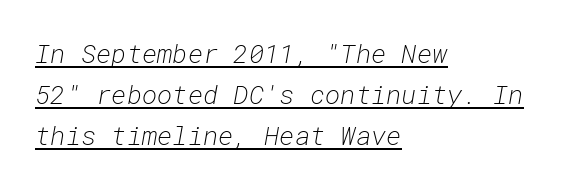
The image shows 26 px text type, italic (leaning right); set left-aligned, normal line spacing (1.58x), normal letter spacing, underlined.
